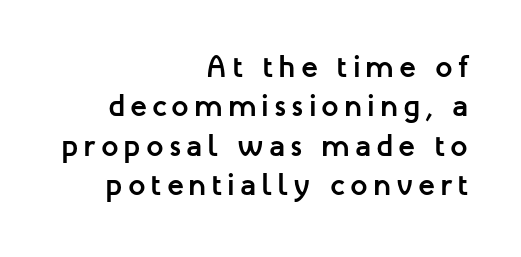
Has an underline been added? It has not. The letters are bold, with thick, heavy strokes. Do the characters align in a grid? No, the font is proportional. Quick note: interline space is typical. Italic? Not at all — the glyphs are vertical. This sample uses a sans-serif face.
